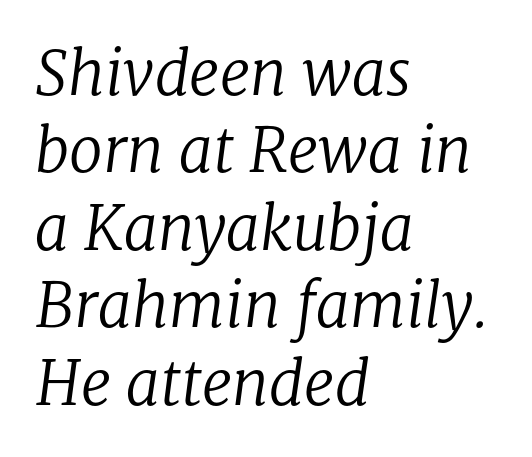
The image shows 61 px regular-weight serif type, italic (leaning right); set left-aligned, normal line spacing (1.27x), normal letter spacing, not underlined; low stroke contrast and a medium x-height.
